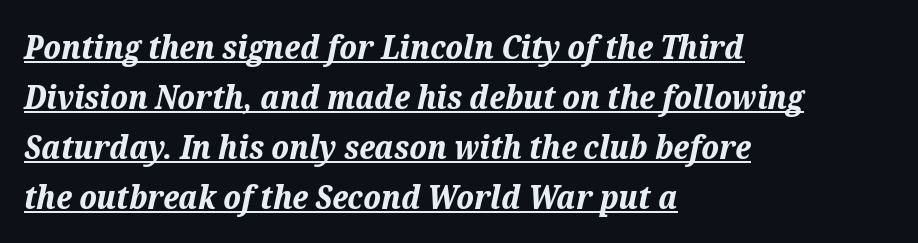
The image shows 32 px bold type, italic (leaning right); set left-aligned, normal line spacing (1.56x), normal letter spacing, underlined; medium stroke contrast and a medium x-height.
